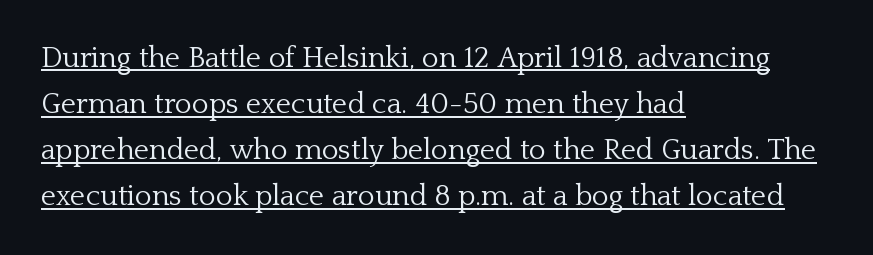
{"serif": "yes", "italic": "no", "bold": "no", "weight": "light", "width": "normal", "stroke_contrast": "low", "x_height": "medium", "monospaced": "no", "underline": "yes", "align": "left", "line_spacing": "normal", "line_spacing_ratio": 1.59, "letter_spacing": "normal", "letter_spacing_em": 0.0, "glyph_px": 29}
